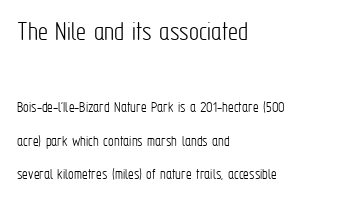
The image shows 28 px light, condensed sans-serif type, upright; set left-aligned, loose line spacing (2.1x), normal letter spacing, not underlined; the first (top) block is 1.75x larger; low stroke contrast and a medium x-height.
